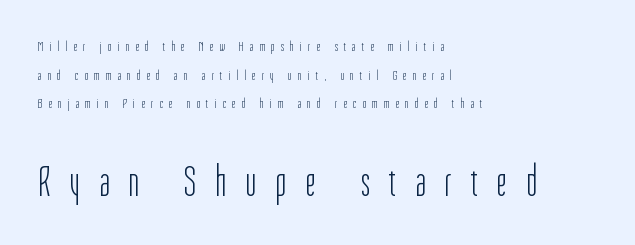
Q: Is the text bold? A: No.
Q: Is the text italic (slanted)? A: No, it is upright.
Q: Is the typeface a serif or a sans-serif typeface? A: Sans-serif.
Q: Is the text underlined? A: No.
Q: How is the paragraph aligned? A: Left-aligned.
Q: Is the spacing between letters normal or unusually wide? A: Unusually wide.
Q: Is the spacing between lines tight, normal or loose? A: Loose.
Q: Which block of text is set in a larger size, the first (top) or the second (bottom)? A: The second (bottom) one.
Q: Width (condensed, normal, or wide)? A: Condensed.
Q: Stroke contrast? A: Low.
Q: x-height? A: Medium.
Q: Monospaced? A: No.
